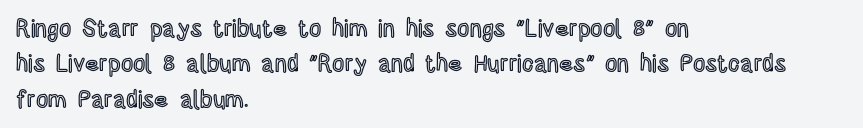
{"italic": "no", "underline": "no", "align": "left", "line_spacing": "normal", "line_spacing_ratio": 1.47, "letter_spacing": "normal", "letter_spacing_em": 0.0, "glyph_px": 24}
